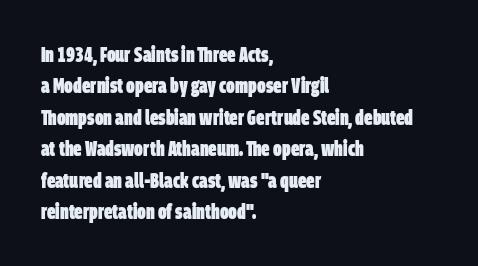
Thick stems and heavy bowls — unmistakably bold. Anything drawn beneath the words? Only blank space. There is no visible air inserted between adjacent glyphs. The rendering uses a moderate line-height, typical for paragraphs. The ragged edge is on the right, which tells us the setting is flush left.
